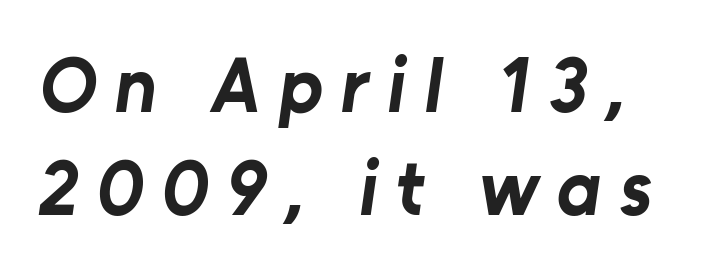
Q: Is the text bold? A: Yes.
Q: Is the typeface a serif or a sans-serif typeface? A: Sans-serif.
Q: Is the text underlined? A: No.
Q: Is the spacing between letters normal or unusually wide? A: Unusually wide.
Q: Is the spacing between lines tight, normal or loose? A: Normal.
Q: Width (condensed, normal, or wide)? A: Normal.
Q: Stroke contrast? A: Low.
Q: x-height? A: Medium.
Q: Monospaced? A: No.
